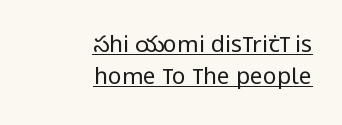
No heavy texture on the line: the type isn't bold. If you drew a ruler down the right edge, every line would touch it. Students, note that the glyphs here touch the page at normal intervals. Does a line run under the words? Yes, clearly.
